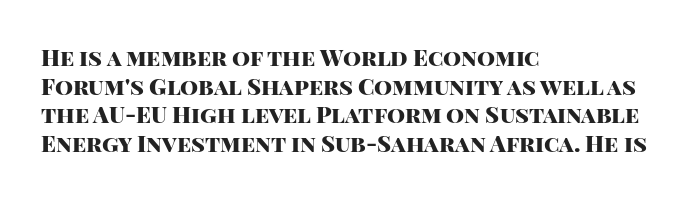
{"italic": "no", "bold": "yes", "underline": "no", "align": "left", "line_spacing": "normal", "line_spacing_ratio": 1.25, "letter_spacing": "normal", "letter_spacing_em": 0.0, "glyph_px": 23}
